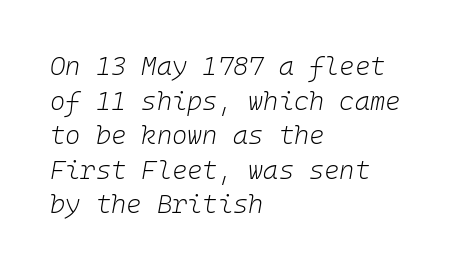
Q: Is the text bold? A: No.
Q: Is the text italic (slanted)? A: Yes, it leans right by about 10 degrees.
Q: Is the text underlined? A: No.
Q: How is the paragraph aligned? A: Left-aligned.
Q: Is the spacing between letters normal or unusually wide? A: Normal.
Q: Is the spacing between lines tight, normal or loose? A: Normal.
